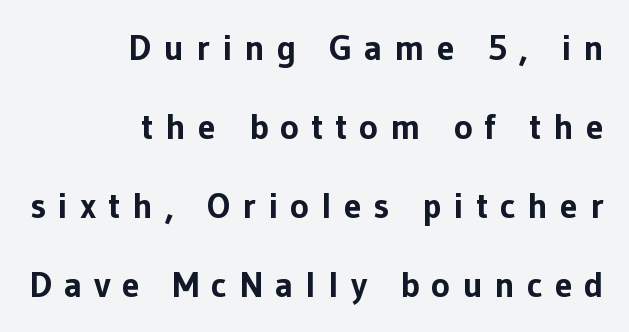
The image shows 36 px bold sans-serif type, upright; set right-aligned, loose line spacing (2.19x), unusually wide letter spacing (+0.33 em), not underlined; low stroke contrast and a medium x-height.
